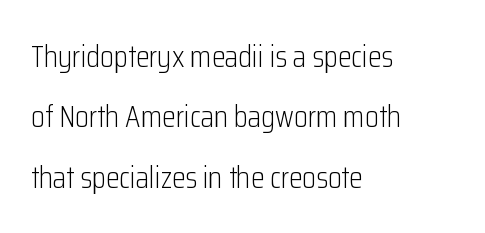
The image shows 31 px light, condensed sans-serif type, upright; set left-aligned, loose line spacing (1.95x), normal letter spacing, not underlined; low stroke contrast and a medium x-height.
